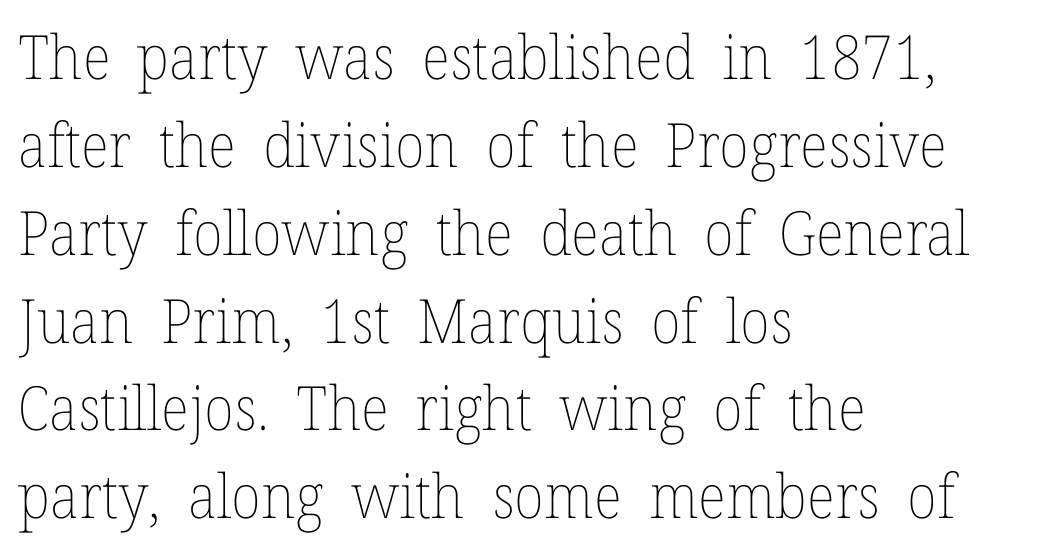
Q: Is the text bold? A: No.
Q: Is the text italic (slanted)? A: No, it is upright.
Q: Is the text underlined? A: No.
Q: How is the paragraph aligned? A: Left-aligned.
Q: Is the spacing between letters normal or unusually wide? A: Normal.
Q: Is the spacing between lines tight, normal or loose? A: Normal.
Q: Width (condensed, normal, or wide)? A: Normal.
Q: Stroke contrast? A: Low.
Q: x-height? A: Medium.
Q: Monospaced? A: No.
